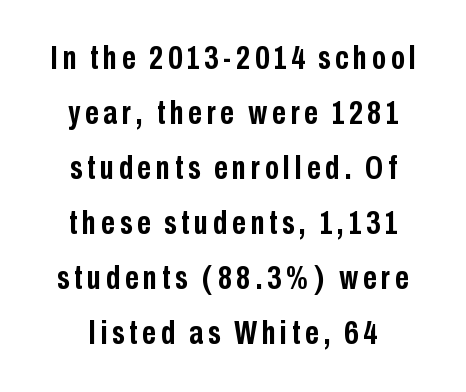
Q: Is the text bold? A: Yes.
Q: Is the text italic (slanted)? A: No, it is upright.
Q: Is the typeface a serif or a sans-serif typeface? A: Sans-serif.
Q: Is the text underlined? A: No.
Q: How is the paragraph aligned? A: Centered.
Q: Is the spacing between lines tight, normal or loose? A: Normal.
Q: Width (condensed, normal, or wide)? A: Condensed.
Q: Stroke contrast? A: Low.
Q: x-height? A: Medium.
Q: Monospaced? A: No.
